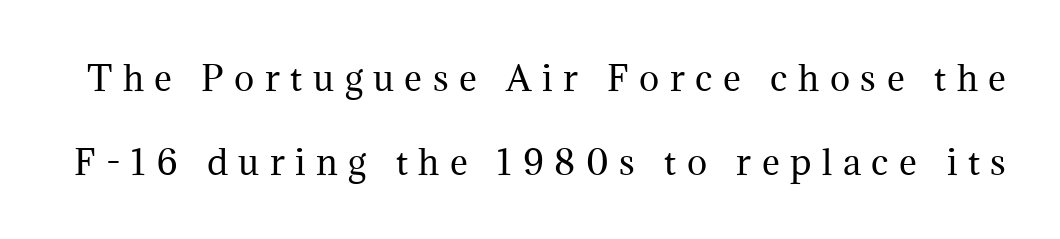
Weight: in the light-to-regular range. Little horizontal feet cap the strokes, marking this as serif type. Glance below the letters and you will spot only blank space. The line-height multiplier appears high, well above default. Substantial extra tracking has been applied to these lines.
